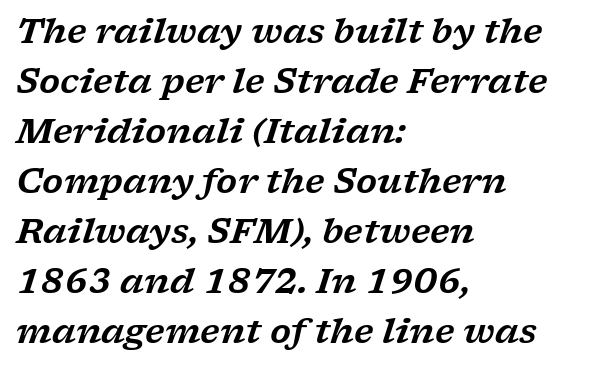
Q: Is the text italic (slanted)? A: Yes, it leans right by about 17 degrees.
Q: Is the typeface a serif or a sans-serif typeface? A: Serif.
Q: Is the text underlined? A: No.
Q: How is the paragraph aligned? A: Left-aligned.
Q: Is the spacing between letters normal or unusually wide? A: Normal.
Q: Is the spacing between lines tight, normal or loose? A: Normal.
Q: Width (condensed, normal, or wide)? A: Wide.
Q: Stroke contrast? A: Low.
Q: x-height? A: Medium.
Q: Monospaced? A: No.
